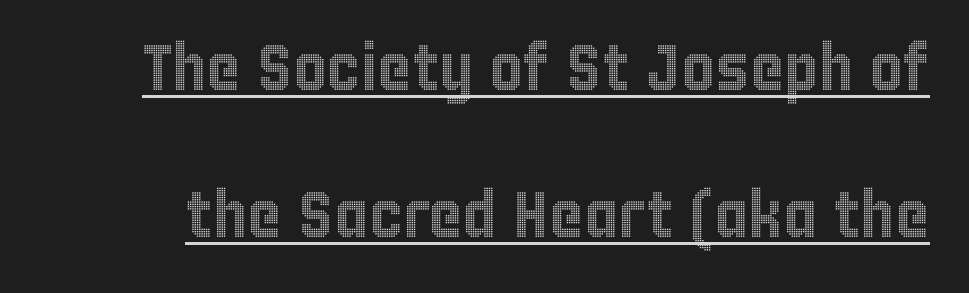
Q: Is the text italic (slanted)? A: No, it is upright.
Q: Is the text underlined? A: Yes.
Q: Is the spacing between letters normal or unusually wide? A: Normal.
Q: Is the spacing between lines tight, normal or loose? A: Loose.
Q: Width (condensed, normal, or wide)? A: Condensed.
Q: x-height? A: Large.
Q: Monospaced? A: No.
